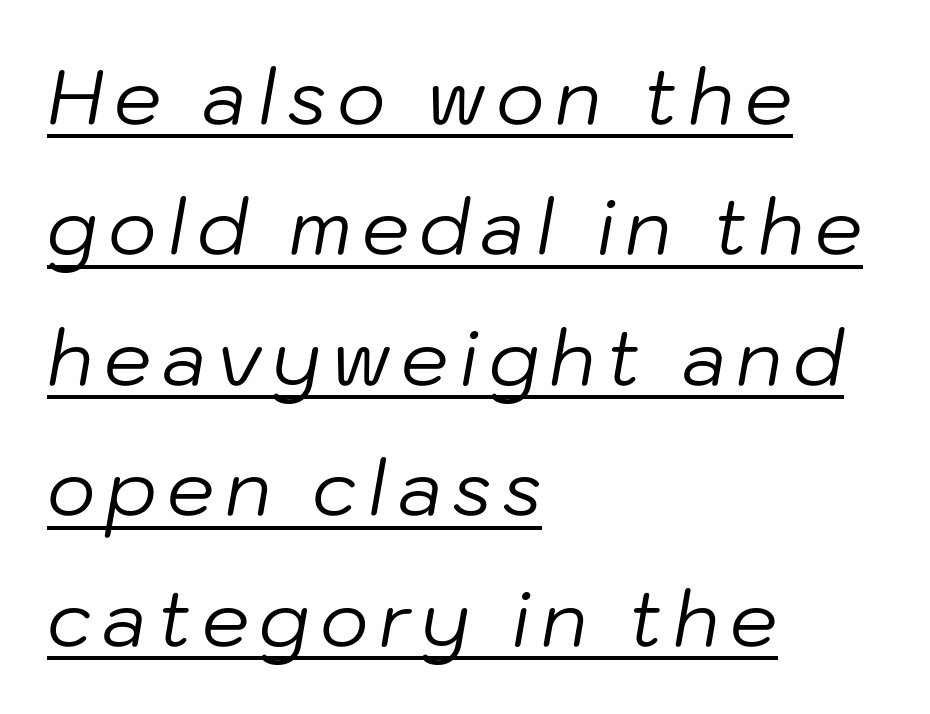
The image shows 75 px regular-weight type, italic (leaning right); set left-aligned, line spacing 1.74x, underlined; low stroke contrast and a medium x-height.
